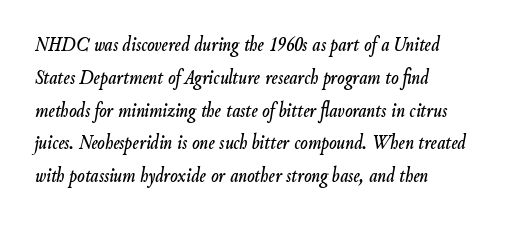
Q: Is the text italic (slanted)? A: Yes, it leans right by about 9 degrees.
Q: Is the text underlined? A: No.
Q: How is the paragraph aligned? A: Left-aligned.
Q: Is the spacing between letters normal or unusually wide? A: Normal.
Q: Is the spacing between lines tight, normal or loose? A: Normal.
